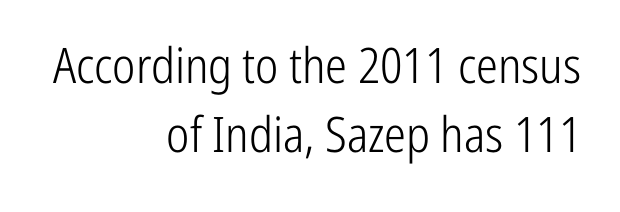
Q: Is the text bold? A: No.
Q: Is the text italic (slanted)? A: No, it is upright.
Q: Is the typeface a serif or a sans-serif typeface? A: Sans-serif.
Q: Is the text underlined? A: No.
Q: How is the paragraph aligned? A: Right-aligned.
Q: Is the spacing between letters normal or unusually wide? A: Normal.
Q: Is the spacing between lines tight, normal or loose? A: Normal.
Q: Width (condensed, normal, or wide)? A: Condensed.
Q: Stroke contrast? A: Low.
Q: x-height? A: Medium.
Q: Monospaced? A: No.
